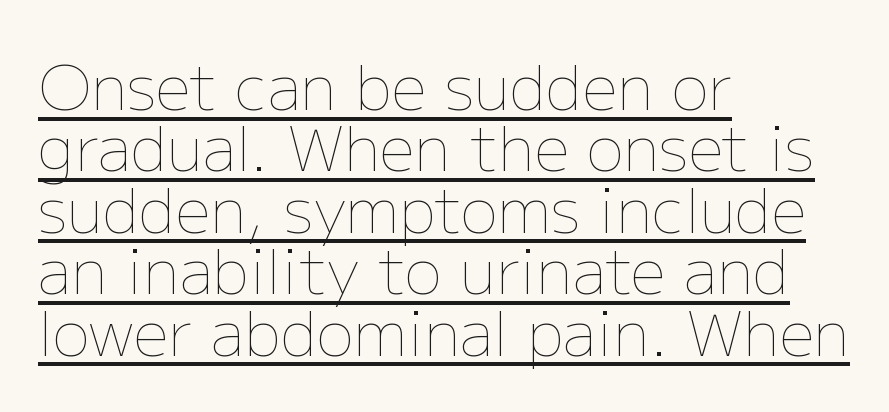
The type sits square on the baseline with zero lean. This rendering uses left alignment, leaving the right contour irregular. Caption: standard tracking, unaltered. Think standard paragraph weight, or any step lighter than that.
